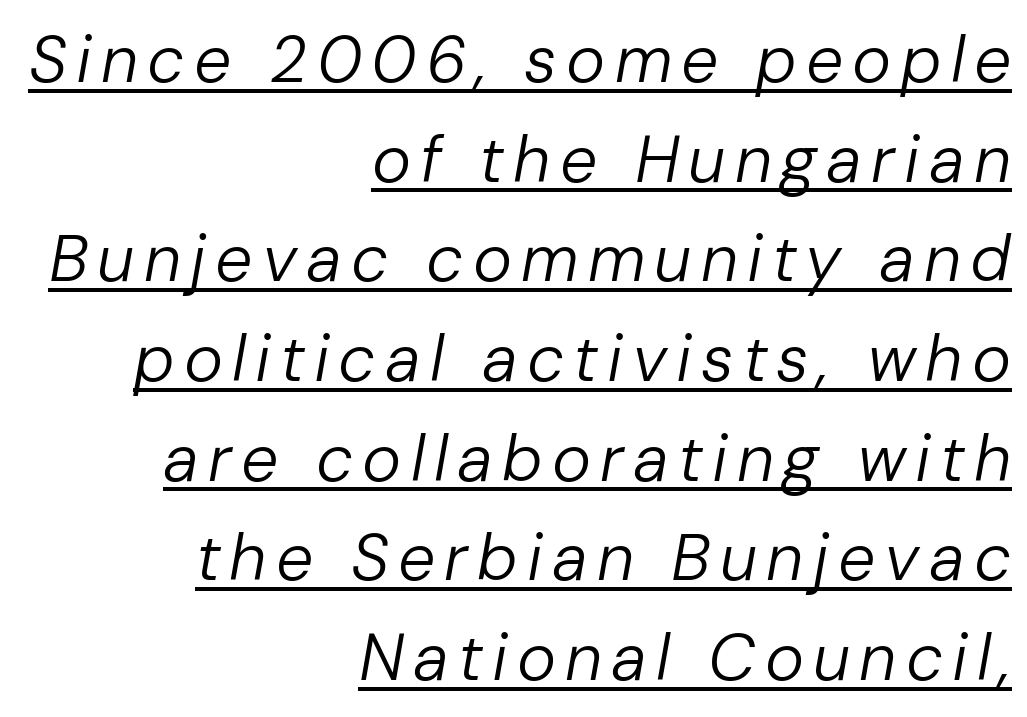
The image shows 66 px regular-weight type, italic (leaning right); set right-aligned, normal line spacing (1.51x), underlined; low stroke contrast and a medium x-height.
